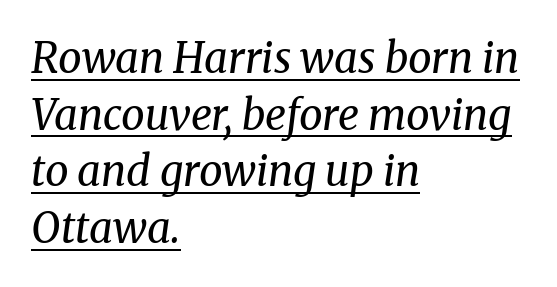
Nothing unusual about the tracking: characters are spaced as the font intends. You could not count columns in this text — the font is proportionally spaced. A classic flush-left, rag-right setting is used for this passage. The weight would be labelled regular, book, light, or lighter still. Check the space under the baseline: a stroke is drawn there.
